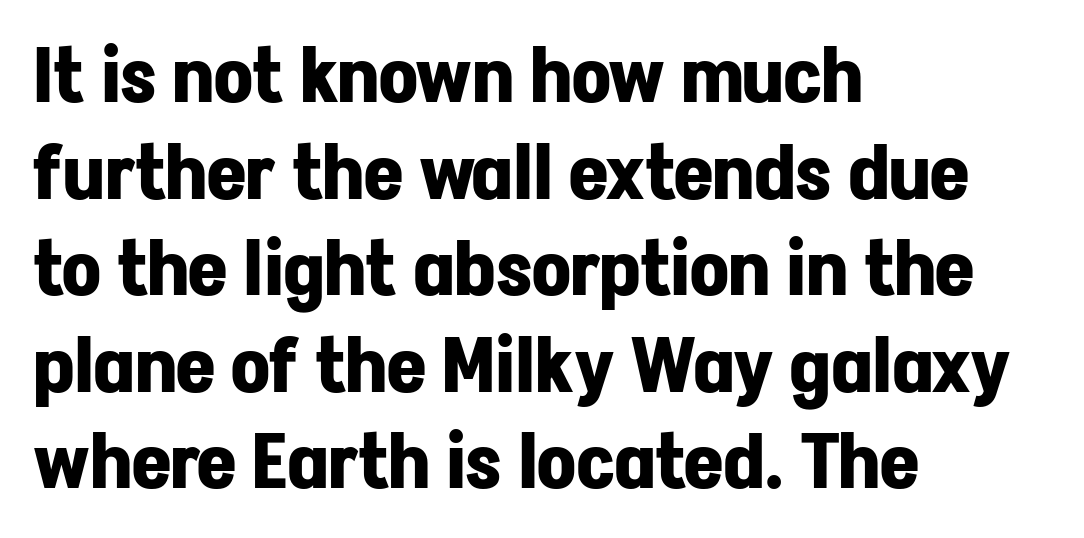
The image shows 76 px bold sans-serif type, upright; set left-aligned, normal line spacing (1.27x), normal letter spacing, not underlined; low stroke contrast and a medium x-height.
